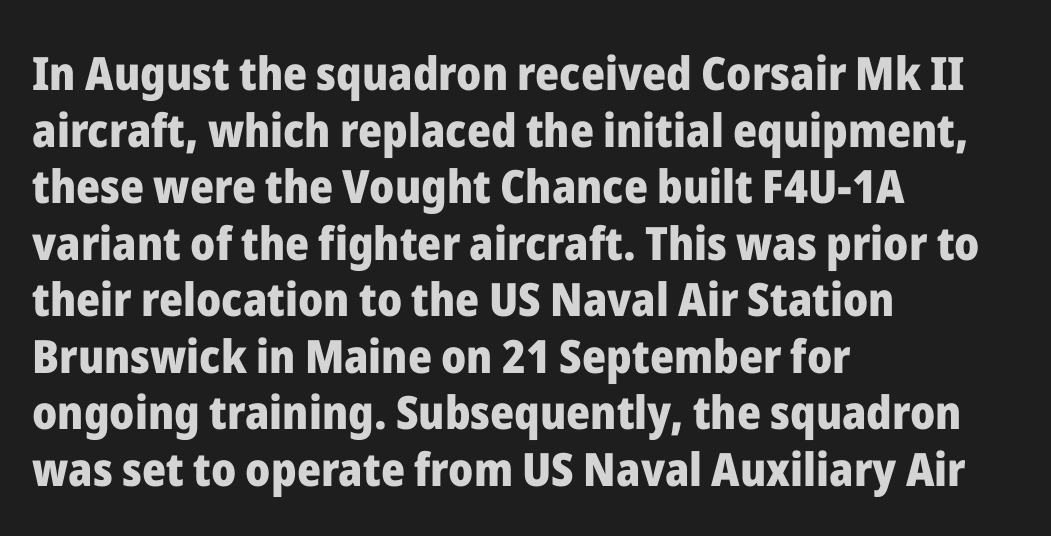
The image shows 46 px heavy sans-serif type, upright; set left-aligned, line spacing 1.23x, normal letter spacing, not underlined; low stroke contrast and a medium x-height.
